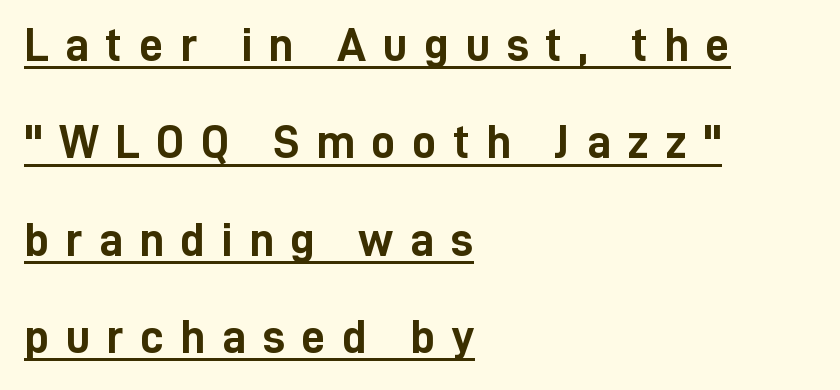
{"serif": "no", "italic": "no", "bold": "yes", "weight": "semibold", "width": "condensed", "stroke_contrast": "low", "x_height": "medium", "monospaced": "no", "underline": "yes", "align": "left", "line_spacing": "loose", "line_spacing_ratio": 2.03, "letter_spacing": "wide", "letter_spacing_em": 0.34, "glyph_px": 48}
